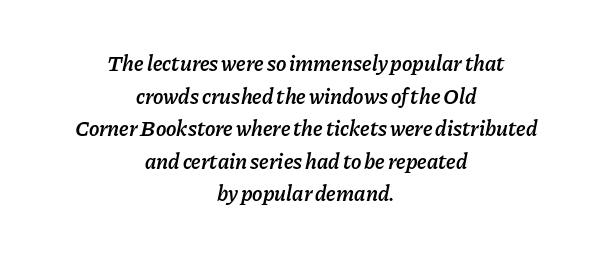
{"italic": "yes", "lean": "right", "slant_degrees": 11, "bold": "semi", "underline": "no", "align": "center", "line_spacing": "normal", "line_spacing_ratio": 1.48, "letter_spacing": "normal", "letter_spacing_em": 0.0, "glyph_px": 22}
